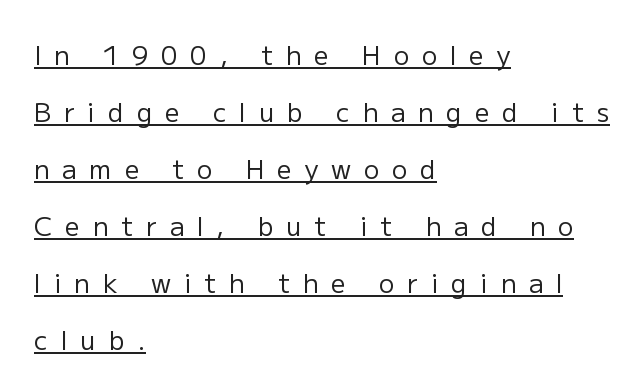
Q: Is the text bold? A: No.
Q: Is the text italic (slanted)? A: No, it is upright.
Q: Is the text underlined? A: Yes.
Q: How is the paragraph aligned? A: Left-aligned.
Q: Is the spacing between letters normal or unusually wide? A: Unusually wide.
Q: Is the spacing between lines tight, normal or loose? A: Loose.
